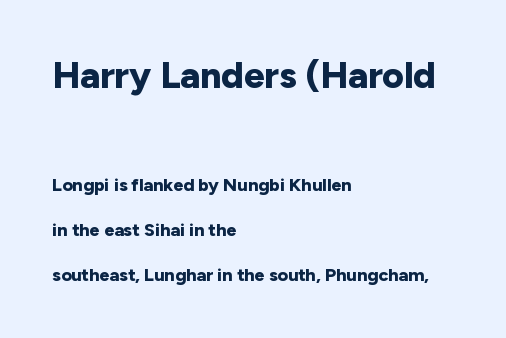
Nope, no serifs anywhere on these letters. Clear beneath every line of the passage. Reading top to bottom, the characters get smaller at the block break. Think of a printed novel: that variable character pitch is what you see here. How would I describe the line gaps? Wide and relaxed.
